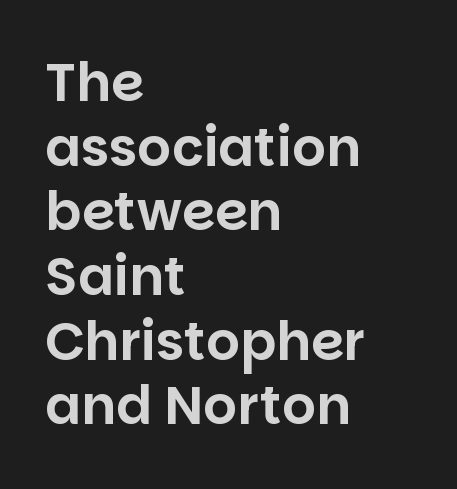
Leftover space on each line is placed entirely after the last word. Tracking here is standard; glyphs follow each other at the usual distance. Varying glyph widths throughout — classic text-font behaviour. Check where the strokes stop: nothing finishes them off — pure sans. Decoration check: the copy has no underline. In terms of posture, this sample is upright.
